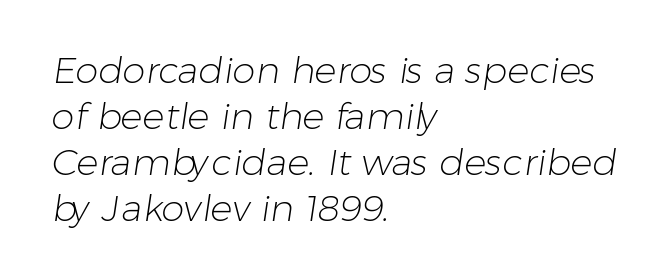
The image shows 37 px light sans-serif type; set left-aligned, line spacing 1.24x, normal letter spacing, not underlined; low stroke contrast and a medium x-height.
